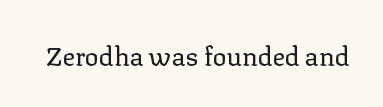
{"italic": "no", "bold": "no", "underline": "no", "letter_spacing": "normal", "letter_spacing_em": 0.0, "glyph_px": 26}
